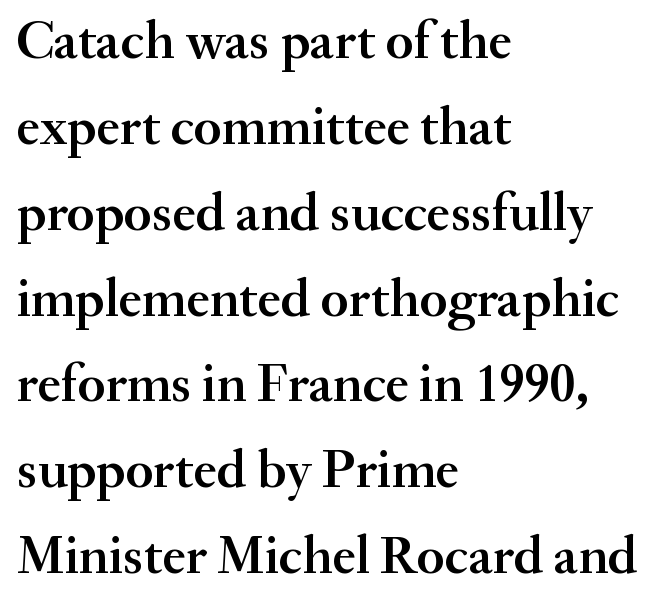
{"serif": "yes", "italic": "no", "bold": "semi", "weight": "semibold", "width": "normal", "stroke_contrast": "medium", "x_height": "small", "monospaced": "no", "underline": "no", "align": "left", "line_spacing": "normal", "line_spacing_ratio": 1.59, "letter_spacing": "normal", "letter_spacing_em": 0.0, "glyph_px": 54}
